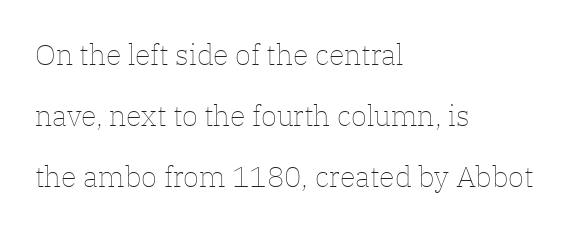
Check under the words: just untouched page. Standard letterfit; no display-style spreading of the glyphs. Note the varied advance widths — an 'i' is clearly narrower than an 'm'. The weight would be labelled regular, book, light, or lighter still. The font's upright variant was chosen for this text. Rows of type keep a wide berth in the vertical direction.
